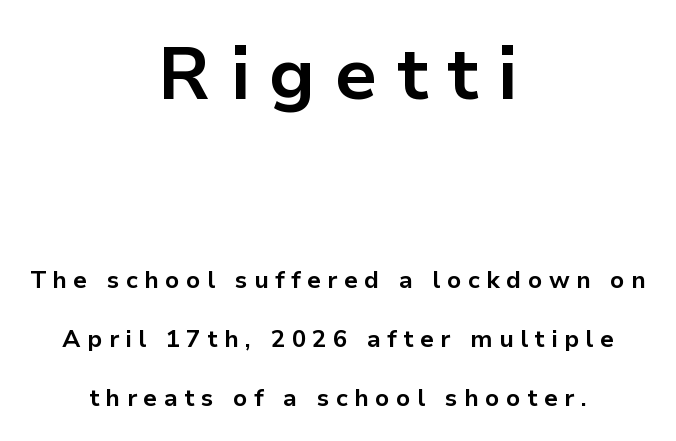
To sum up the face: it is a sans, with no serifs. The passage shown stacks its lines with a broad gap. Every row of glyphs is offset so its center matches the block's center. Chunky letters — that's bold for sure. A typesetter would call this proportional, since set widths differ per character.
